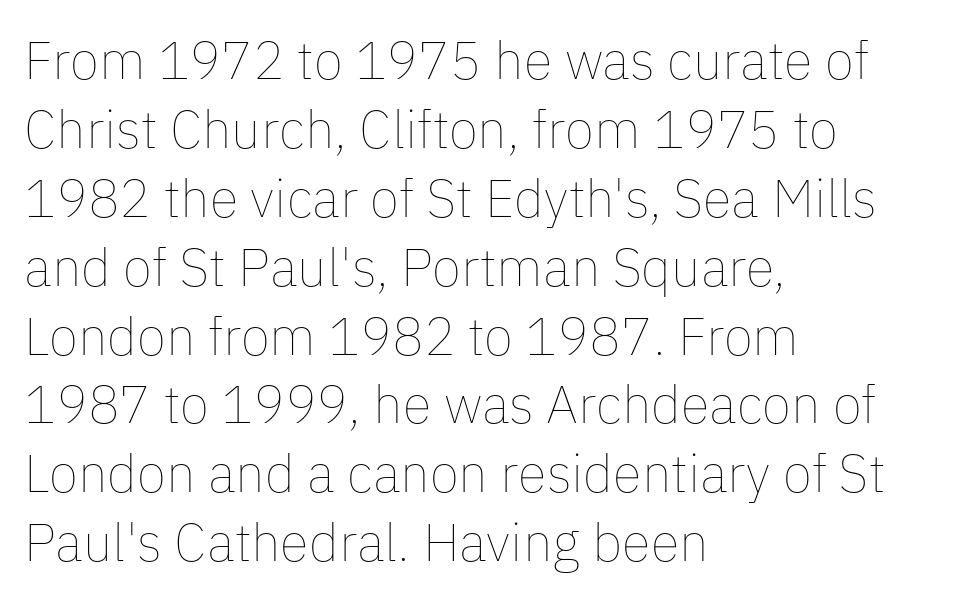
Q: Is the text bold? A: No.
Q: Is the text italic (slanted)? A: No, it is upright.
Q: Is the text underlined? A: No.
Q: How is the paragraph aligned? A: Left-aligned.
Q: Is the spacing between letters normal or unusually wide? A: Normal.
Q: Is the spacing between lines tight, normal or loose? A: Normal.
Q: Width (condensed, normal, or wide)? A: Normal.
Q: Stroke contrast? A: Low.
Q: x-height? A: Medium.
Q: Monospaced? A: No.
